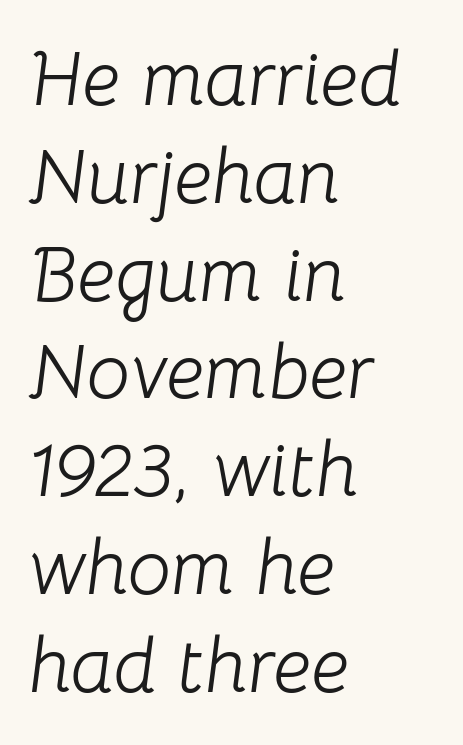
The image shows 77 px light type, italic (leaning right); set left-aligned, normal line spacing (1.27x), normal letter spacing, not underlined; low stroke contrast and a medium x-height.
